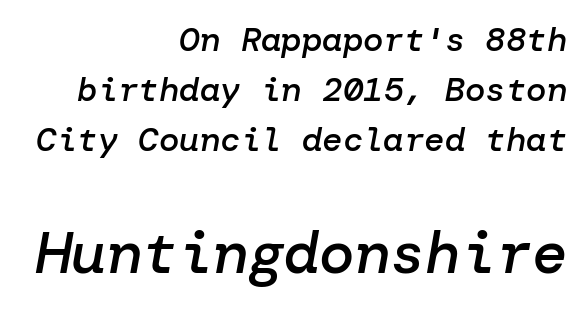
The zone under the glyphs is completely vacant. What's the leading like? Ordinary, nothing unusual. The ragged edge is on the left, which tells us the setting is flush right. I'd describe the lettering as semibold — firm but not a full bold.
